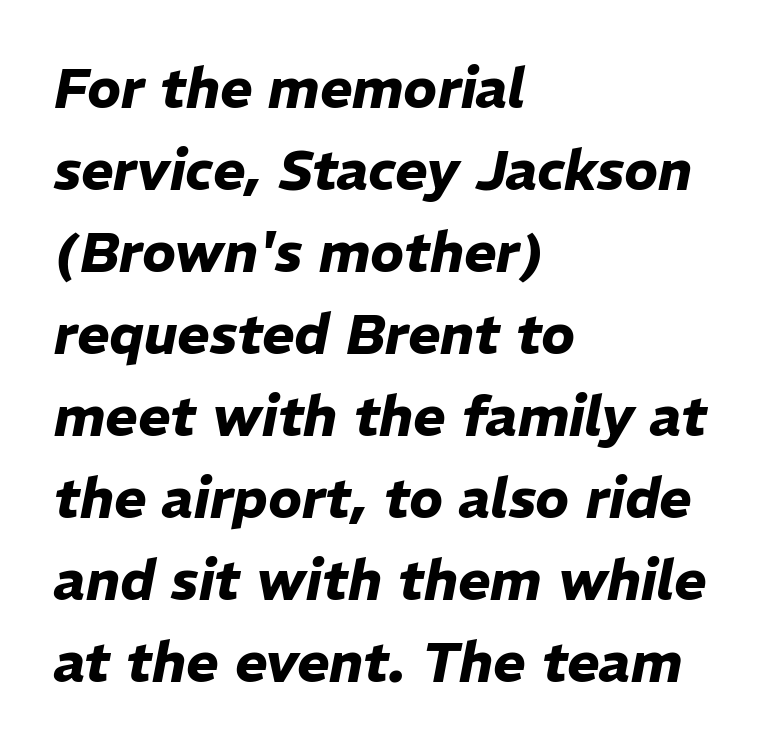
Q: Is the text bold? A: Yes.
Q: Is the text italic (slanted)? A: Yes, it leans right by about 11 degrees.
Q: Is the text underlined? A: No.
Q: How is the paragraph aligned? A: Left-aligned.
Q: Is the spacing between letters normal or unusually wide? A: Normal.
Q: Is the spacing between lines tight, normal or loose? A: Normal.
Q: Width (condensed, normal, or wide)? A: Normal.
Q: Stroke contrast? A: Low.
Q: x-height? A: Medium.
Q: Monospaced? A: No.
